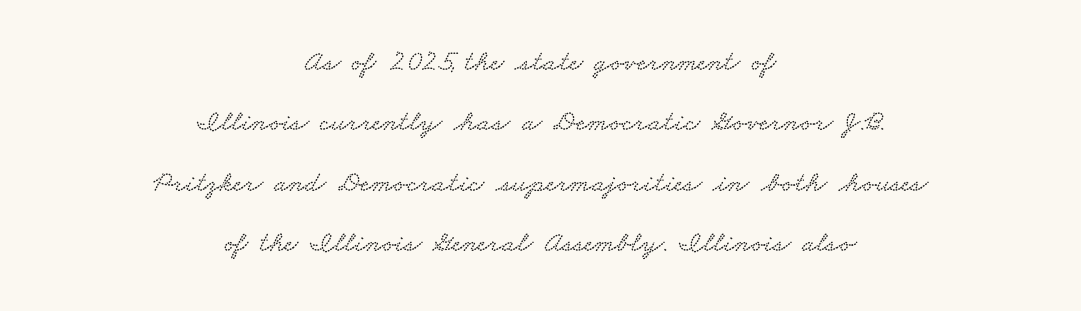
{"serif": "yes", "width": "wide", "stroke_contrast": "low", "x_height": "small", "monospaced": "no", "underline": "no", "align": "center", "line_spacing": "loose", "line_spacing_ratio": 2.08, "letter_spacing": "normal", "letter_spacing_em": 0.0, "glyph_px": 29}
